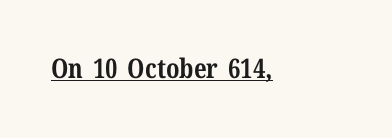
{"italic": "no", "bold": "yes", "underline": "yes", "letter_spacing": "normal", "letter_spacing_em": 0.0, "glyph_px": 27}
